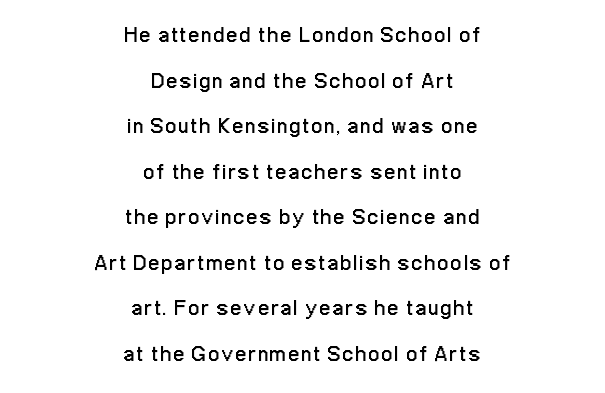
{"italic": "no", "bold": "no", "underline": "no", "align": "center", "line_spacing": "loose", "line_spacing_ratio": 2.17, "glyph_px": 21}
